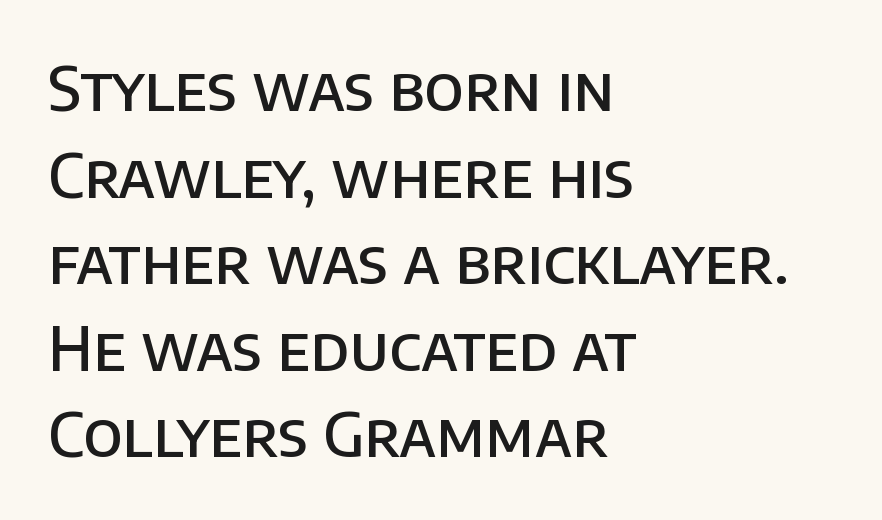
Nope, no serifs anywhere on these letters. Has an underline been added? It has not. These lines keep a tight, regular rhythm from letter to letter. Note the varied advance widths — an 'i' is clearly narrower than an 'm'.
